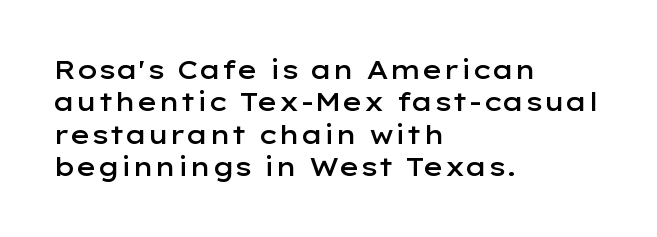
{"italic": "no", "bold": "semi", "underline": "no", "align": "left", "line_spacing": "normal", "line_spacing_ratio": 1.25, "letter_spacing": "normal", "letter_spacing_em": 0.0, "glyph_px": 26}
